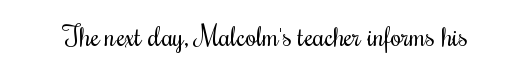
{"serif": "yes", "bold": "no", "weight": "regular", "width": "condensed", "stroke_contrast": "medium", "x_height": "small", "monospaced": "no", "underline": "no", "letter_spacing": "normal", "letter_spacing_em": 0.0, "glyph_px": 28}
